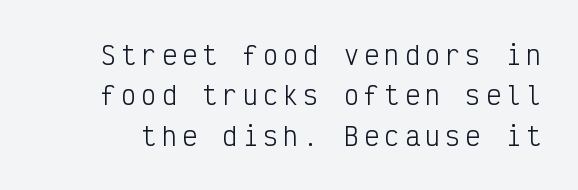
The image shows 25 px text type, upright; set normal line spacing (1.62x), unusually wide letter spacing (+0.21 em), not underlined.
